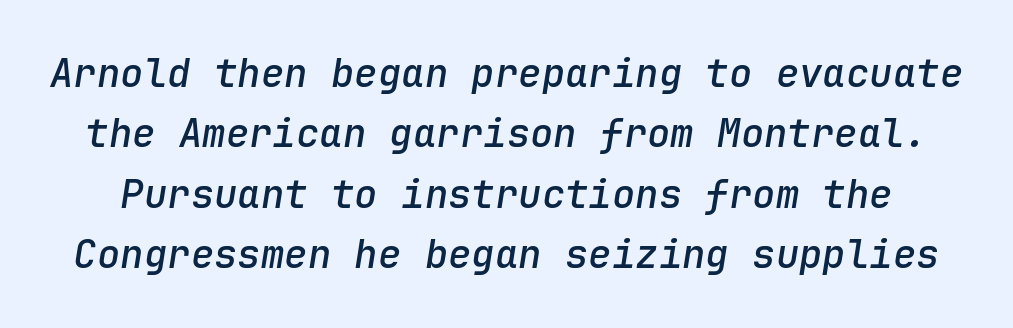
The image shows 39 px semibold type, italic (leaning right), monospaced; set normal line spacing (1.55x), normal letter spacing, not underlined; low stroke contrast and a medium x-height.
